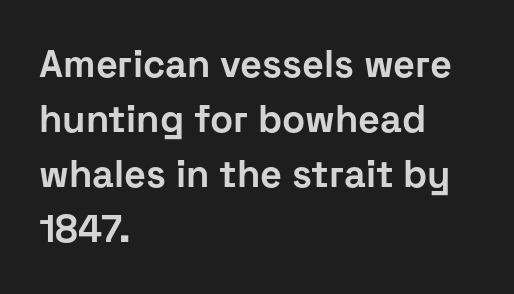
Rendered with straight, roman letterforms. Alignment: flush left. Check under the words: just untouched page. Looks like regular typesetting: each glyph gets only the width it needs. How are the letters spaced? Ordinarily, with no added tracking. The vertical gap from one line to the next is medium.
